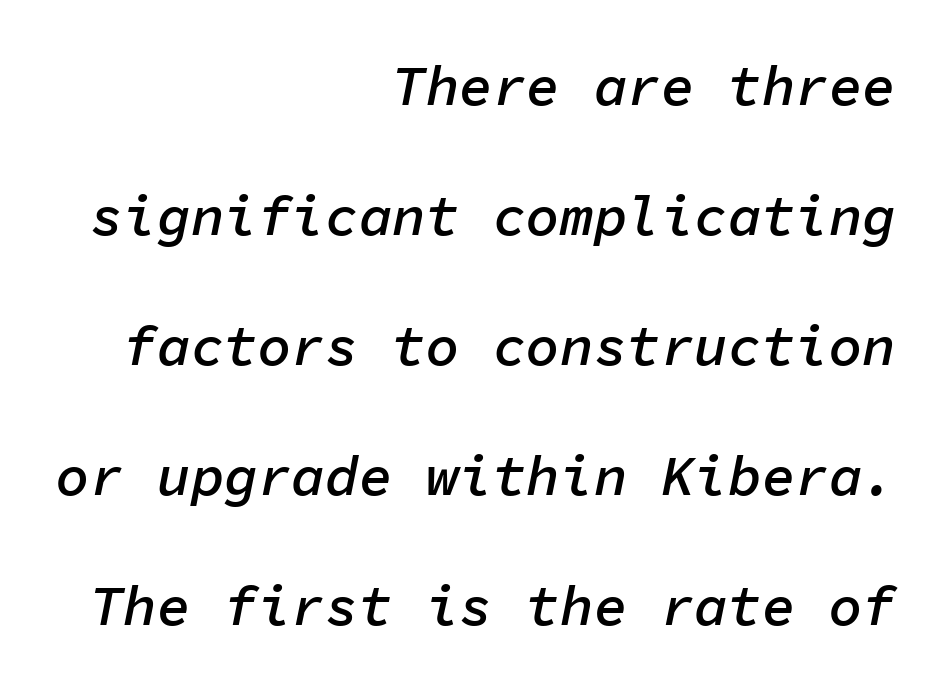
Q: Is the text bold? A: Semi-bold.
Q: Is the text italic (slanted)? A: Yes, it leans right by about 11 degrees.
Q: Is the text underlined? A: No.
Q: How is the paragraph aligned? A: Right-aligned.
Q: Is the spacing between letters normal or unusually wide? A: Normal.
Q: Is the spacing between lines tight, normal or loose? A: Loose.
Q: Width (condensed, normal, or wide)? A: Normal.
Q: Stroke contrast? A: Low.
Q: x-height? A: Medium.
Q: Monospaced? A: Yes.
